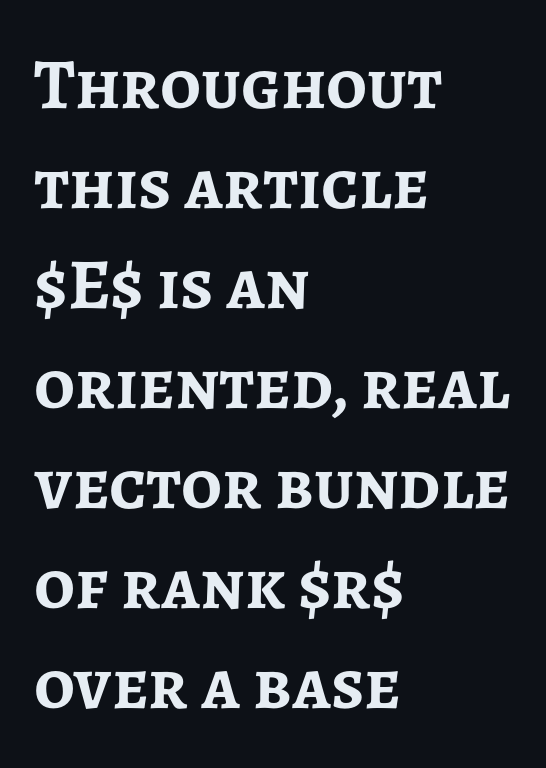
These words are printed bold, with thick strokes throughout. Unlike italic type, these characters show no tilt at all. Here the designer chose a conventional face with non-uniform glyph widths. The type is set solid horizontally, with unmodified tracking. Type without underlining. Caption: multi-line text, flush left, ragged right.
